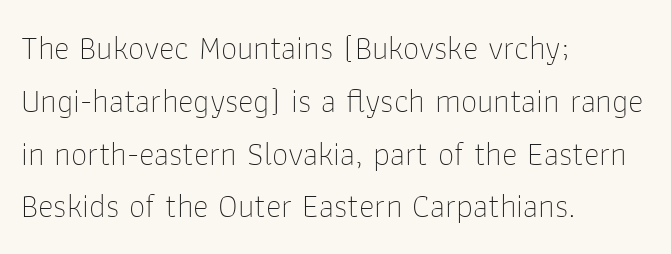
{"serif": "no", "italic": "no", "bold": "no", "weight": "thin", "width": "normal", "stroke_contrast": "low", "x_height": "medium", "monospaced": "no", "underline": "no", "align": "left", "line_spacing": "normal", "line_spacing_ratio": 1.6, "letter_spacing": "normal", "letter_spacing_em": 0.0, "glyph_px": 33}
